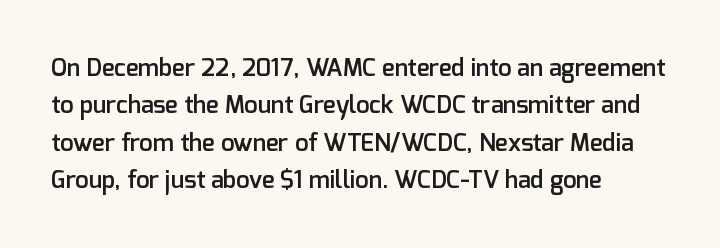
{"italic": "no", "bold": "semi", "underline": "no", "align": "left", "line_spacing": "normal", "line_spacing_ratio": 1.56, "letter_spacing": "normal", "letter_spacing_em": 0.0, "glyph_px": 24}
